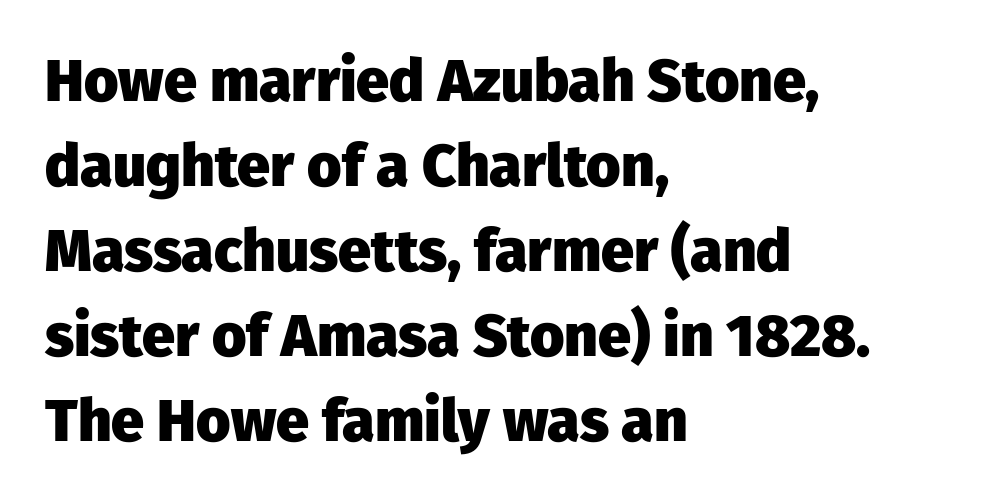
{"serif": "no", "italic": "no", "bold": "yes", "weight": "heavy", "width": "normal", "stroke_contrast": "low", "x_height": "medium", "monospaced": "no", "underline": "no", "align": "left", "line_spacing": "normal", "line_spacing_ratio": 1.44, "letter_spacing": "normal", "letter_spacing_em": 0.0, "glyph_px": 59}
